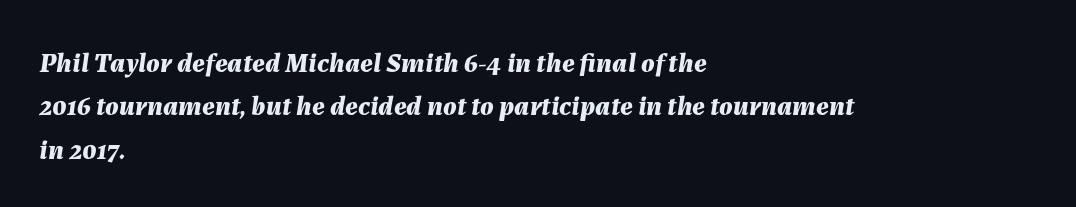
Q: Is the text bold? A: Yes.
Q: Is the text italic (slanted)? A: Yes, it leans right by about 7 degrees.
Q: Is the text underlined? A: No.
Q: How is the paragraph aligned? A: Left-aligned.
Q: Is the spacing between letters normal or unusually wide? A: Normal.
Q: Is the spacing between lines tight, normal or loose? A: Normal.
Q: Width (condensed, normal, or wide)? A: Normal.
Q: Stroke contrast? A: Medium.
Q: x-height? A: Medium.
Q: Monospaced? A: No.
